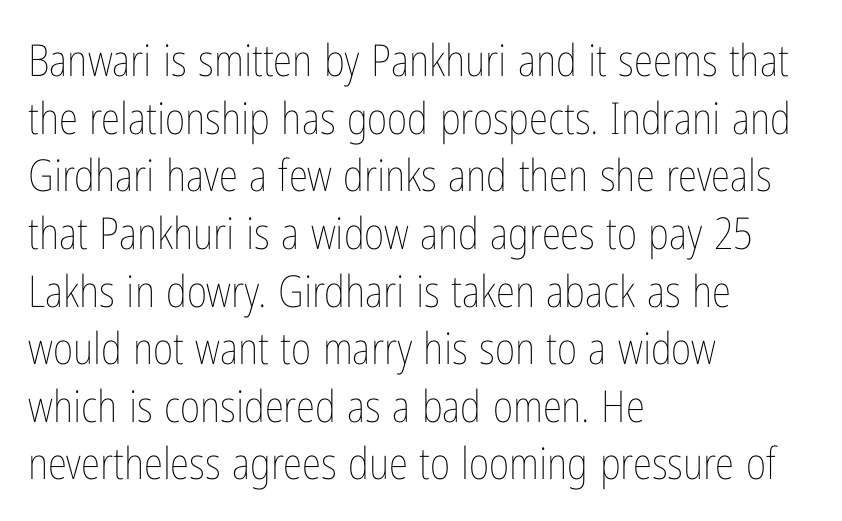
{"italic": "no", "bold": "no", "weight": "thin", "width": "condensed", "stroke_contrast": "low", "x_height": "medium", "monospaced": "no", "underline": "no", "align": "left", "line_spacing": "normal", "line_spacing_ratio": 1.31, "letter_spacing": "normal", "letter_spacing_em": 0.0, "glyph_px": 44}
